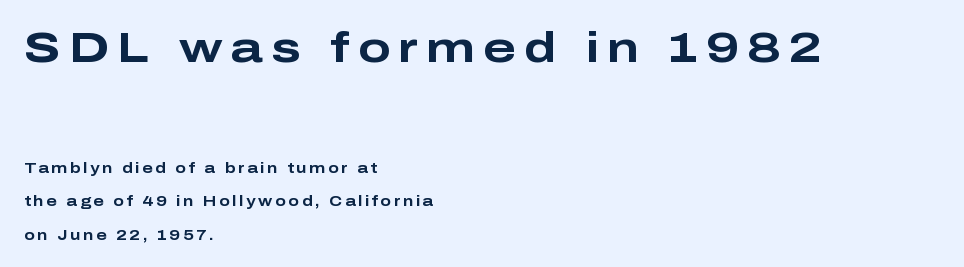
These words are printed bold, with thick strokes throughout. The initial chunk of copy outweighs the following chunk in type size. A student would call this left alignment; a typographer would say flush left, rag right. This sample has the flowing, uneven cadence of proportional lettering. Designer's note — italics off, roman on. Examine the stroke ends and you'll find no serifs.
